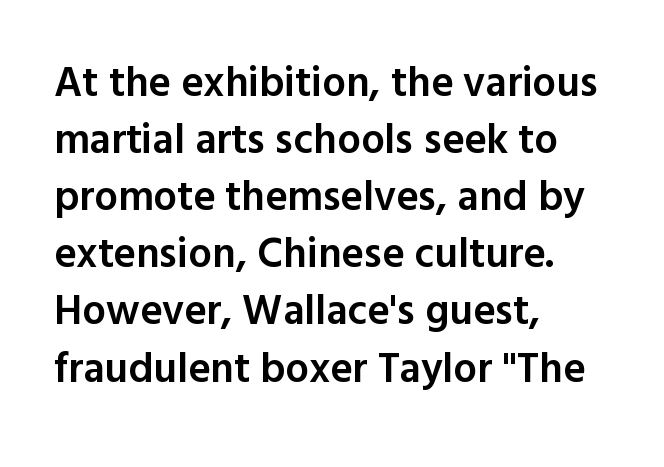
{"serif": "no", "italic": "no", "bold": "semi", "weight": "semibold", "width": "normal", "x_height": "medium", "monospaced": "no", "underline": "no", "align": "left", "line_spacing": "normal", "line_spacing_ratio": 1.36, "letter_spacing": "normal", "letter_spacing_em": 0.0, "glyph_px": 42}
